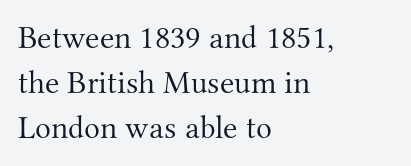
Q: Is the text bold? A: No.
Q: Is the text italic (slanted)? A: No, it is upright.
Q: Is the typeface a serif or a sans-serif typeface? A: Serif.
Q: Is the text underlined? A: No.
Q: How is the paragraph aligned? A: Left-aligned.
Q: Is the spacing between letters normal or unusually wide? A: Normal.
Q: Is the spacing between lines tight, normal or loose? A: Normal.
Q: Width (condensed, normal, or wide)? A: Normal.
Q: Stroke contrast? A: Medium.
Q: x-height? A: Small.
Q: Monospaced? A: No.
